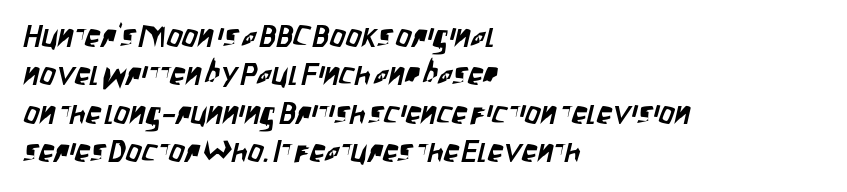
The image shows 31 px condensed sans-serif type; set left-aligned, line spacing 1.24x, normal letter spacing, not underlined; low stroke contrast and a large x-height.
